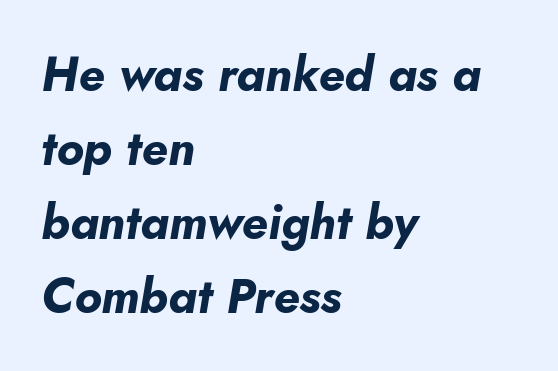
Q: Is the text bold? A: Yes.
Q: Is the text italic (slanted)? A: Yes, it leans right by about 10 degrees.
Q: Is the text underlined? A: No.
Q: How is the paragraph aligned? A: Left-aligned.
Q: Is the spacing between letters normal or unusually wide? A: Normal.
Q: Is the spacing between lines tight, normal or loose? A: Normal.
Q: Width (condensed, normal, or wide)? A: Normal.
Q: Stroke contrast? A: Low.
Q: x-height? A: Small.
Q: Monospaced? A: No.
